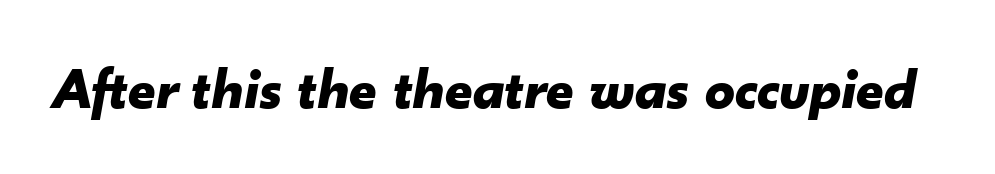
Q: Is the text bold? A: Yes.
Q: Is the text italic (slanted)? A: Yes, it leans right by about 10 degrees.
Q: Is the text underlined? A: No.
Q: Is the spacing between letters normal or unusually wide? A: Normal.
Q: Width (condensed, normal, or wide)? A: Normal.
Q: Stroke contrast? A: Low.
Q: x-height? A: Small.
Q: Monospaced? A: No.
